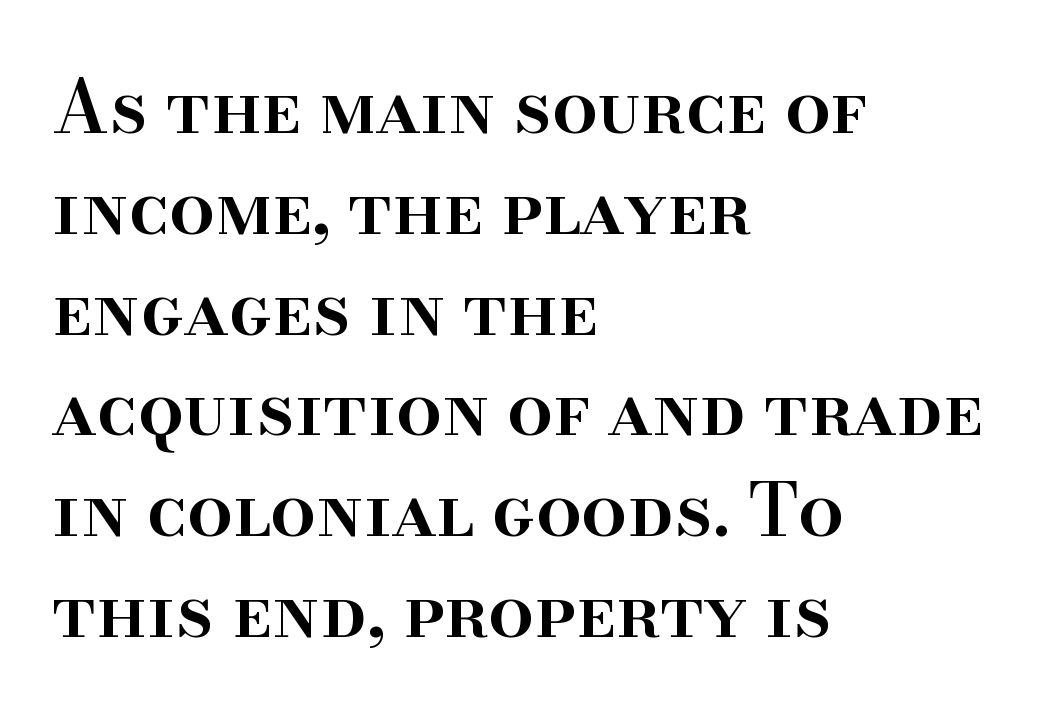
{"serif": "yes", "italic": "no", "bold": "semi", "weight": "semibold", "width": "normal", "stroke_contrast": "high", "x_height": "small", "monospaced": "no", "underline": "no", "align": "left", "line_spacing": "normal", "line_spacing_ratio": 1.4, "letter_spacing": "normal", "letter_spacing_em": 0.0, "glyph_px": 72}
